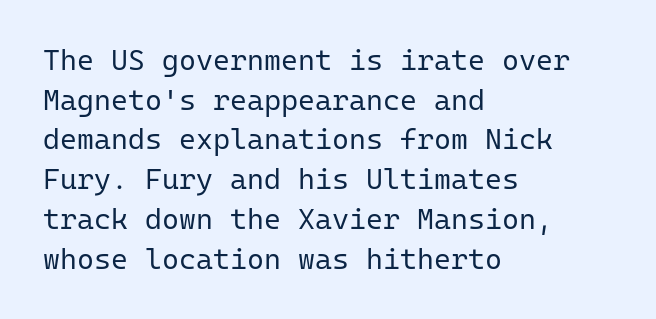
{"serif": "no", "italic": "no", "bold": "no", "weight": "regular", "width": "normal", "stroke_contrast": "low", "x_height": "medium", "monospaced": "yes", "underline": "no", "align": "left", "line_spacing": "normal", "line_spacing_ratio": 1.37, "letter_spacing": "normal", "letter_spacing_em": 0.0, "glyph_px": 29}
